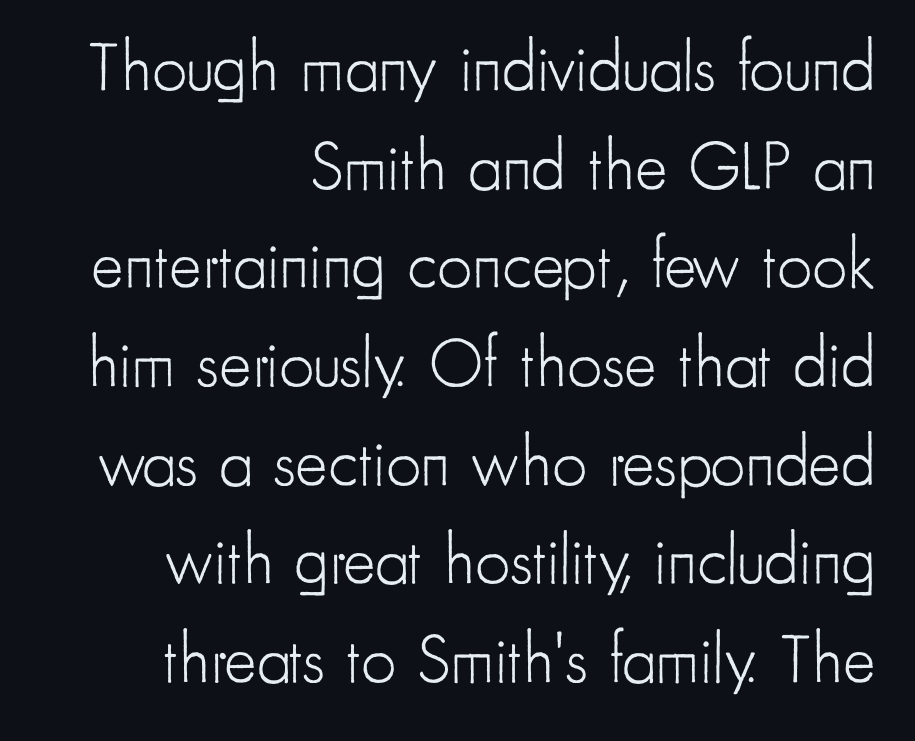
The image shows 69 px light, condensed sans-serif type, upright; set right-aligned, normal line spacing (1.43x), normal letter spacing, not underlined; low stroke contrast and a small x-height.
